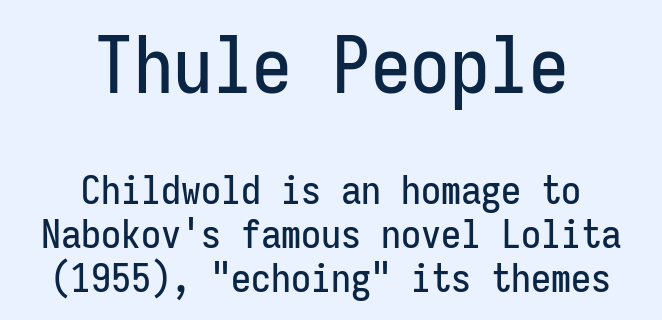
The first block has been scaled up relative to the second. You can tell from the bare stems that sans-serif type was used. The letters stand upright; this is a roman face. Reading down the column, the eye jumps only a short way to each next line.
